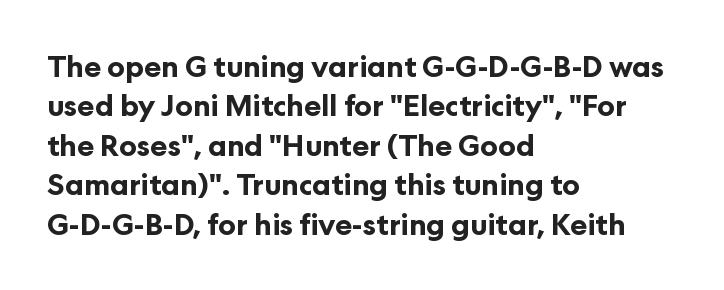
The image shows 29 px bold sans-serif type, upright; set left-aligned, normal line spacing (1.36x), normal letter spacing, not underlined; low stroke contrast and a medium x-height.
